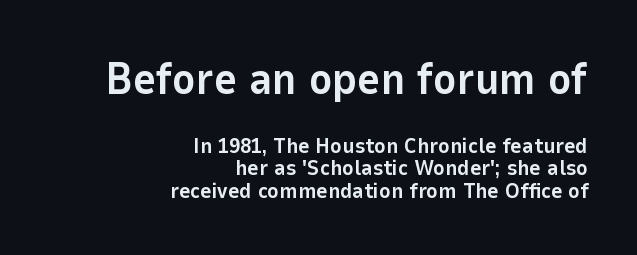
Q: Is the text bold? A: Yes.
Q: Is the text italic (slanted)? A: No, it is upright.
Q: Is the typeface a serif or a sans-serif typeface? A: Sans-serif.
Q: Is the text underlined? A: No.
Q: How is the paragraph aligned? A: Right-aligned.
Q: Is the spacing between letters normal or unusually wide? A: Normal.
Q: Is the spacing between lines tight, normal or loose? A: Tight.
Q: Which block of text is set in a larger size, the first (top) or the second (bottom)? A: The first (top) one.
Q: Width (condensed, normal, or wide)? A: Normal.
Q: Stroke contrast? A: Low.
Q: x-height? A: Medium.
Q: Monospaced? A: No.
